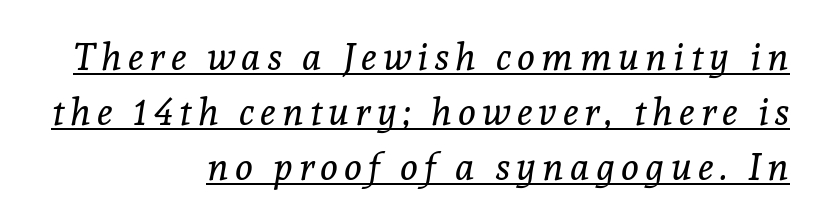
Stroke terminals: seriffed. These lines were composed using italics. The designer left line spacing at the default. What decoration does the sample have? An underline. No chunkiness to these letters — they're not bold. Teacher's note: observe the even right margin — that is flush-right alignment.
